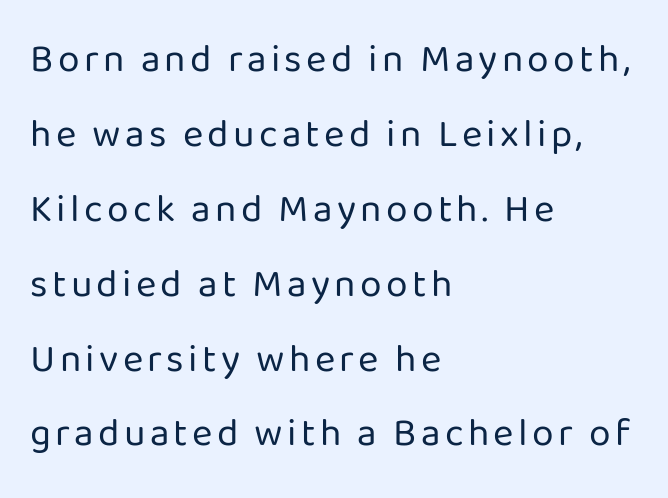
Q: Is the text bold? A: No.
Q: Is the text italic (slanted)? A: No, it is upright.
Q: Is the typeface a serif or a sans-serif typeface? A: Sans-serif.
Q: Is the text underlined? A: No.
Q: How is the paragraph aligned? A: Left-aligned.
Q: Is the spacing between lines tight, normal or loose? A: Loose.
Q: Width (condensed, normal, or wide)? A: Normal.
Q: Stroke contrast? A: Low.
Q: x-height? A: Medium.
Q: Monospaced? A: No.
